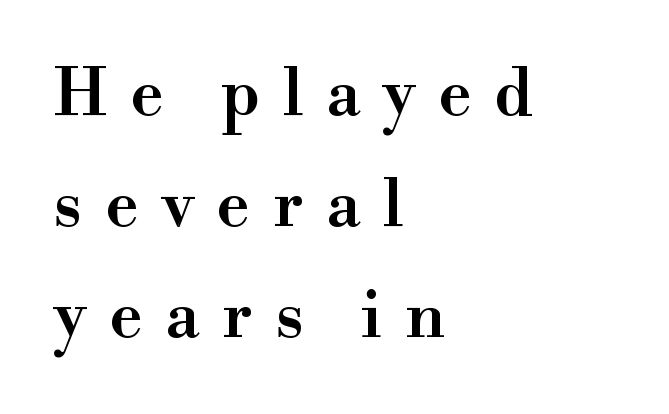
Q: Is the text bold? A: Semi-bold.
Q: Is the text italic (slanted)? A: No, it is upright.
Q: Is the typeface a serif or a sans-serif typeface? A: Serif.
Q: Is the text underlined? A: No.
Q: How is the paragraph aligned? A: Left-aligned.
Q: Is the spacing between letters normal or unusually wide? A: Unusually wide.
Q: Width (condensed, normal, or wide)? A: Normal.
Q: Stroke contrast? A: High.
Q: x-height? A: Small.
Q: Monospaced? A: No.
